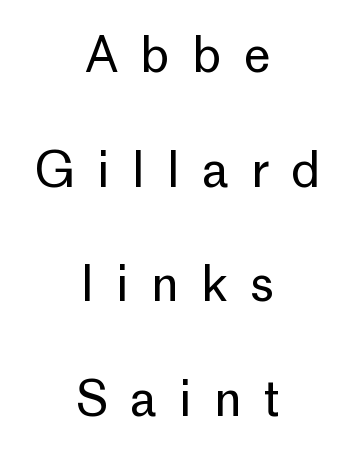
Q: Is the text bold? A: No.
Q: Is the text italic (slanted)? A: No, it is upright.
Q: Is the typeface a serif or a sans-serif typeface? A: Sans-serif.
Q: Is the text underlined? A: No.
Q: How is the paragraph aligned? A: Centered.
Q: Is the spacing between letters normal or unusually wide? A: Unusually wide.
Q: Is the spacing between lines tight, normal or loose? A: Loose.
Q: Width (condensed, normal, or wide)? A: Normal.
Q: Stroke contrast? A: Low.
Q: x-height? A: Medium.
Q: Monospaced? A: No.
